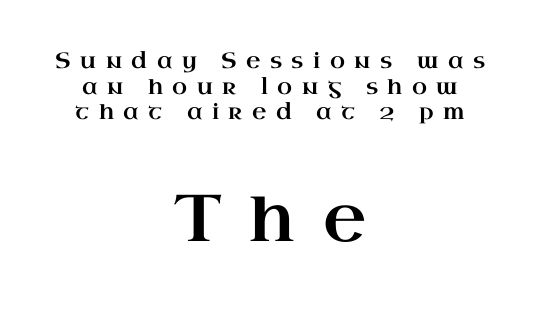
{"serif": "yes", "italic": "no", "width": "wide", "stroke_contrast": "high", "x_height": "small", "monospaced": "no", "underline": "no", "align": "center", "line_spacing_ratio": 1.16, "letter_spacing": "wide", "letter_spacing_em": 0.43, "larger_block": "second", "size_ratio": 3.0, "glyph_px": 66}
